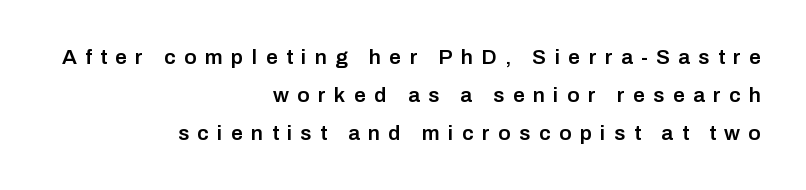
The image shows 21 px text type, upright; set right-aligned, line spacing 1.8x, unusually wide letter spacing (+0.4 em), not underlined.
